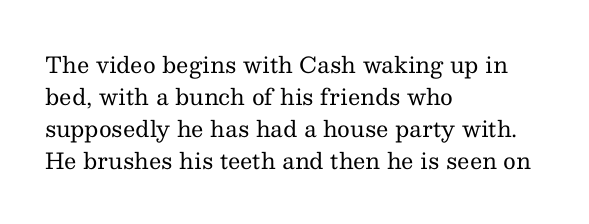
{"italic": "no", "bold": "no", "underline": "no", "align": "left", "line_spacing": "normal", "line_spacing_ratio": 1.45, "letter_spacing": "normal", "letter_spacing_em": 0.0, "glyph_px": 22}
